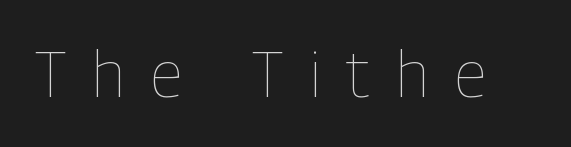
Q: Is the text bold? A: No.
Q: Is the text italic (slanted)? A: No, it is upright.
Q: Is the text underlined? A: No.
Q: Is the spacing between letters normal or unusually wide? A: Unusually wide.
Q: Width (condensed, normal, or wide)? A: Condensed.
Q: Stroke contrast? A: Low.
Q: x-height? A: Medium.
Q: Monospaced? A: No.
